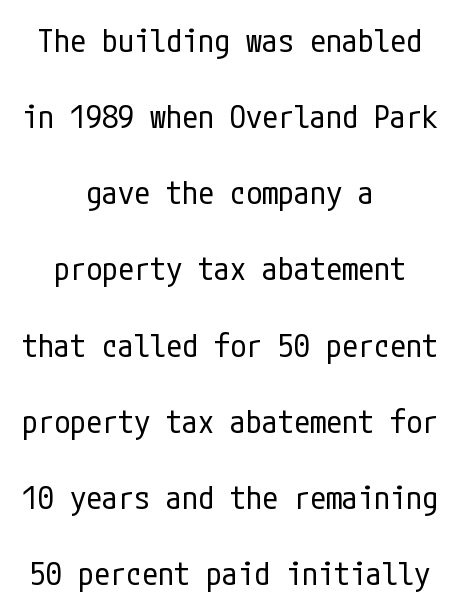
{"serif": "no", "italic": "no", "bold": "no", "weight": "regular", "width": "condensed", "stroke_contrast": "low", "x_height": "medium", "underline": "no", "align": "center", "line_spacing": "loose", "line_spacing_ratio": 2.38, "letter_spacing": "normal", "letter_spacing_em": 0.0, "glyph_px": 32}
